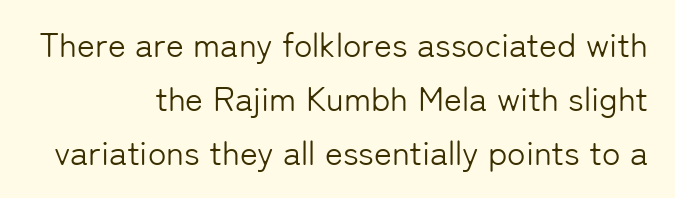
{"serif": "no", "italic": "no", "bold": "no", "weight": "light", "width": "normal", "stroke_contrast": "low", "x_height": "medium", "monospaced": "no", "underline": "no", "align": "right", "line_spacing": "normal", "line_spacing_ratio": 1.59, "letter_spacing": "normal", "letter_spacing_em": 0.0, "glyph_px": 34}
